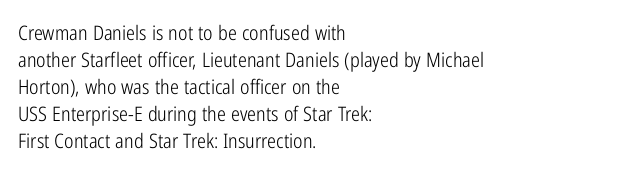
The image shows 20 px text type, upright; set left-aligned, normal line spacing (1.35x), normal letter spacing, not underlined.
